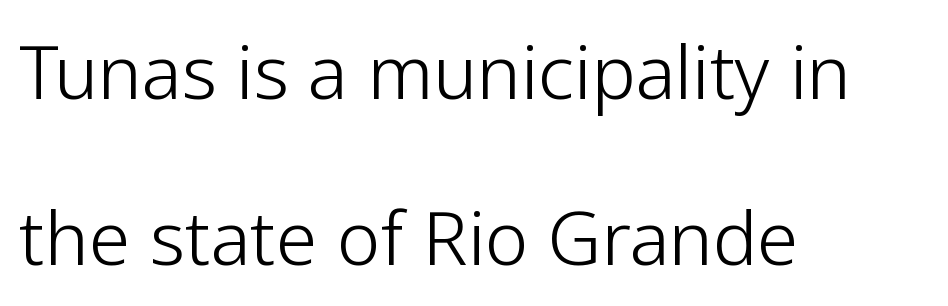
The font family rendered here belongs to the sans-serif group. The vertical gap from one line to the next is large. Lines of text with bare space underneath. The letters look calm and open, with moderate or lighter stems. Quick note: not italic, upright.
